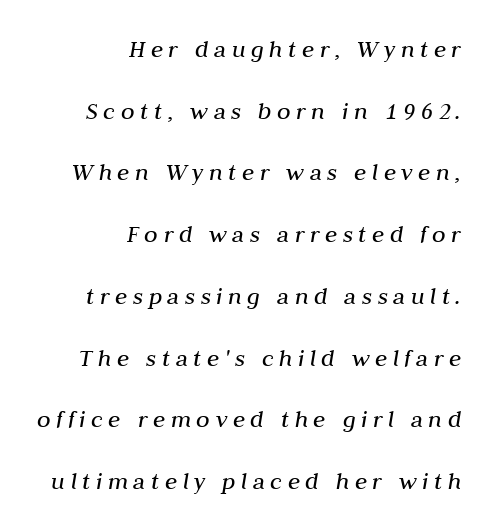
{"italic": "yes", "lean": "right", "slant_degrees": 10, "bold": "no", "underline": "no", "align": "right", "line_spacing": "loose", "line_spacing_ratio": 2.47, "letter_spacing": "wide", "letter_spacing_em": 0.22, "glyph_px": 25}
